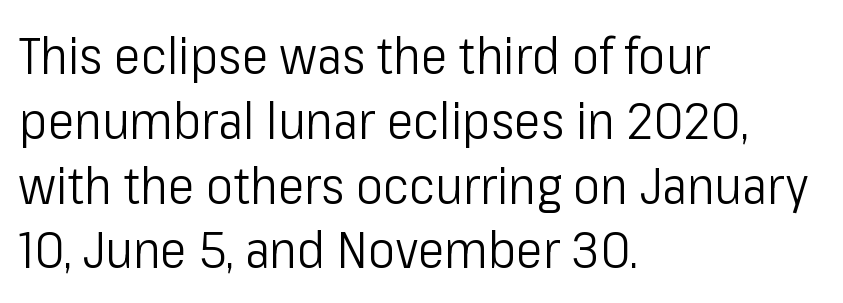
Counters stay open thanks to moderate or lighter strokes. Horizontally, the lines are justified to the leading edge only. Decoration check: the copy has no underline. Note the varied advance widths — an 'i' is clearly narrower than an 'm'. The lettering stays uniformly vertical, giving the passage a roman look. Serif or sans? Sans — the stroke terminals are bare.
